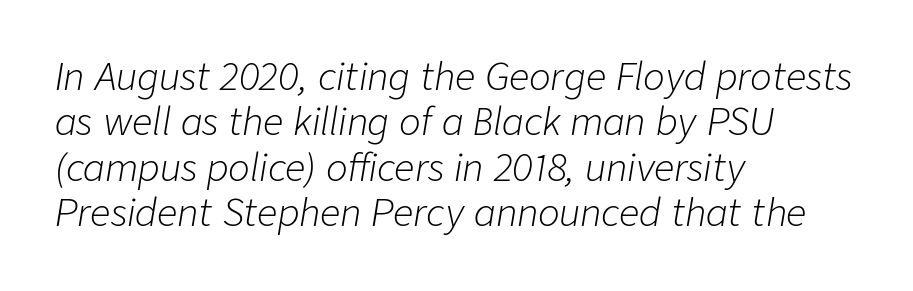
{"italic": "yes", "lean": "right", "slant_degrees": 9, "bold": "no", "weight": "light", "width": "normal", "stroke_contrast": "low", "x_height": "medium", "monospaced": "no", "underline": "no", "align": "left", "line_spacing": "normal", "line_spacing_ratio": 1.26, "letter_spacing": "normal", "letter_spacing_em": 0.0, "glyph_px": 36}
